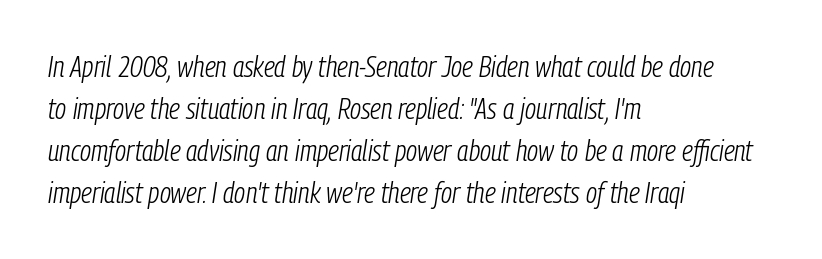
Q: Is the text bold? A: No.
Q: Is the text italic (slanted)? A: Yes, it leans right by about 9 degrees.
Q: Is the text underlined? A: No.
Q: How is the paragraph aligned? A: Left-aligned.
Q: Is the spacing between letters normal or unusually wide? A: Normal.
Q: Is the spacing between lines tight, normal or loose? A: Normal.
Q: Width (condensed, normal, or wide)? A: Condensed.
Q: Stroke contrast? A: Low.
Q: x-height? A: Medium.
Q: Monospaced? A: No.
